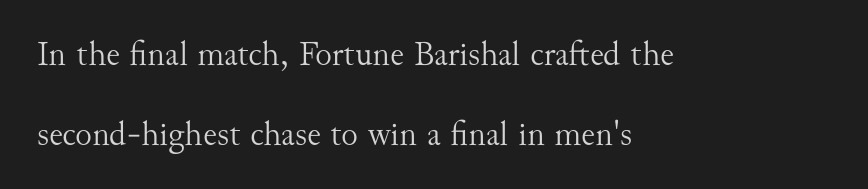
The image shows 35 px light serif type, upright; set left-aligned, loose line spacing (2.28x), normal letter spacing, not underlined; medium stroke contrast and a small x-height.
